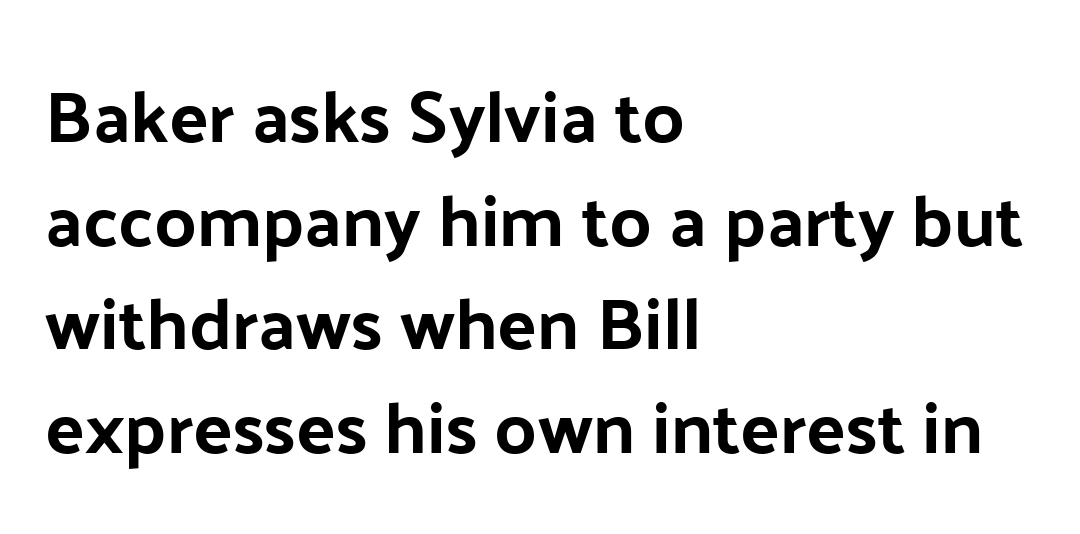
Every stem runs plumb, perpendicular to the baseline. Note the varied advance widths — an 'i' is clearly narrower than an 'm'. Regular leading. Anything drawn beneath the words? Only blank space. One-word summary of the alignment: left. Unlike a traditional serif, this face leaves its strokes unadorned.
